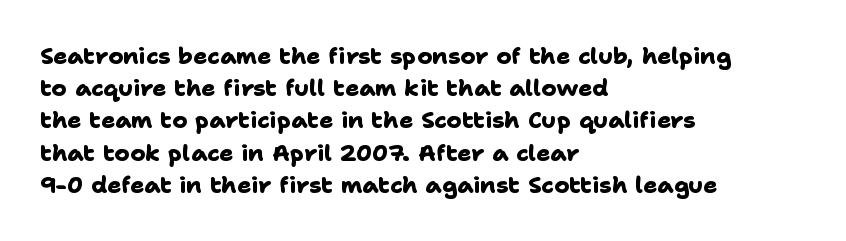
Q: Is the text bold? A: Yes.
Q: Is the text underlined? A: No.
Q: How is the paragraph aligned? A: Left-aligned.
Q: Is the spacing between letters normal or unusually wide? A: Normal.
Q: Is the spacing between lines tight, normal or loose? A: Normal.
